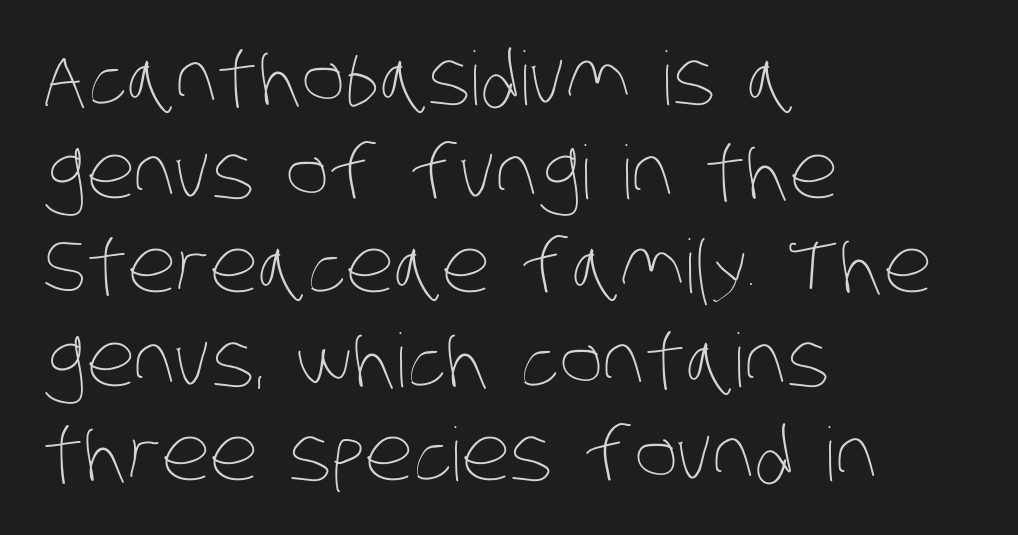
Q: Is the text bold? A: No.
Q: Is the text underlined? A: No.
Q: How is the paragraph aligned? A: Left-aligned.
Q: Is the spacing between letters normal or unusually wide? A: Normal.
Q: Is the spacing between lines tight, normal or loose? A: Normal.
Q: Width (condensed, normal, or wide)? A: Condensed.
Q: Stroke contrast? A: Low.
Q: x-height? A: Large.
Q: Monospaced? A: No.
